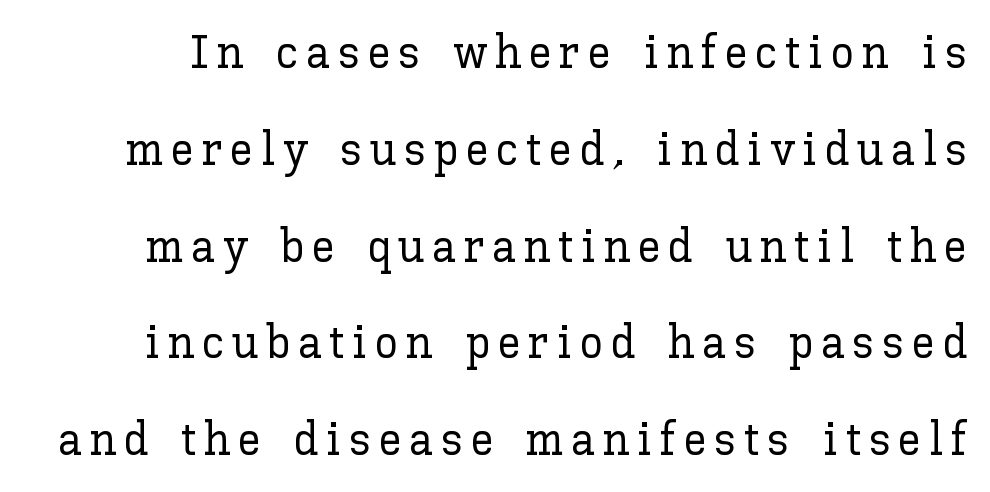
{"italic": "no", "width": "normal", "stroke_contrast": "low", "x_height": "medium", "monospaced": "no", "underline": "no", "line_spacing": "loose", "line_spacing_ratio": 2.06, "glyph_px": 47}
